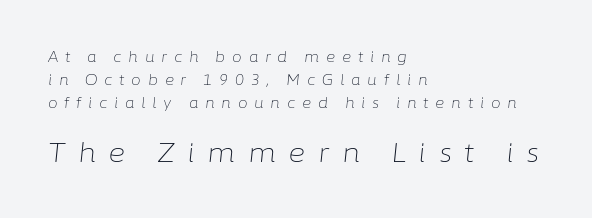
Letters have the restrained weight of plain body copy at most. The area under the type is left untouched. The lettering tilts uniformly, giving the passage an italic look. Each word looks stretched out because of the extra space between its letters. Reading down the block, your eye returns to a fixed left position each line.
